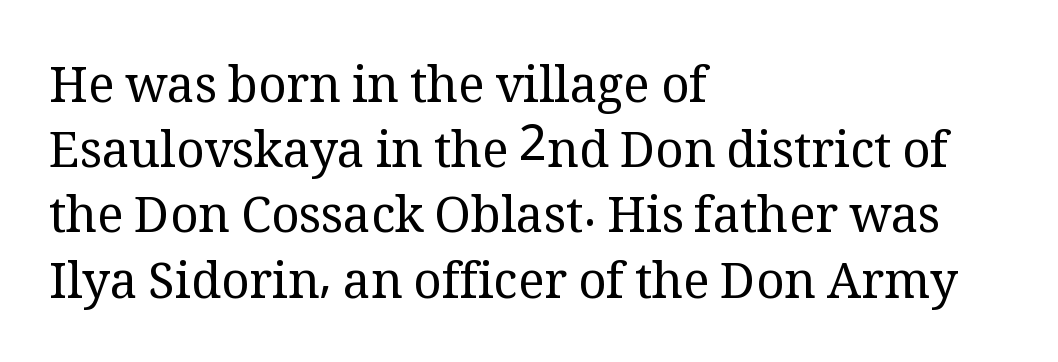
{"serif": "yes", "italic": "no", "bold": "no", "weight": "regular", "width": "normal", "stroke_contrast": "medium", "x_height": "medium", "monospaced": "no", "underline": "no", "align": "left", "line_spacing": "normal", "line_spacing_ratio": 1.33, "letter_spacing": "normal", "letter_spacing_em": 0.0, "glyph_px": 49}
